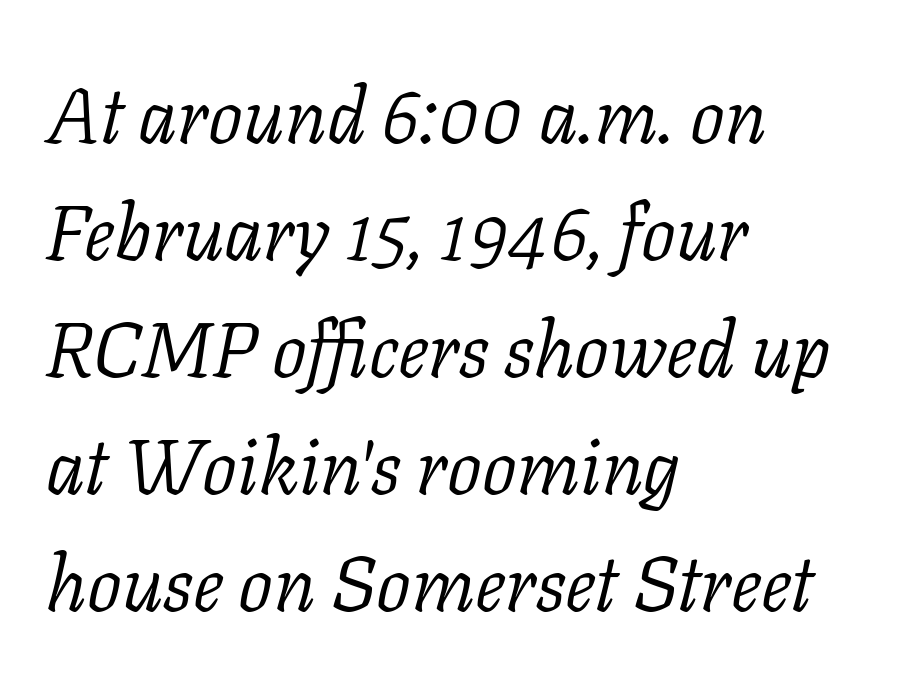
The specimen reads as italic at a glance. These lines are rendered in a variable-pitch font. This is serif lettering, the kind often seen in printed books. The rag falls on the right side of this text block. Each word holds together tightly as a unit, with standard inter-letter gaps.
